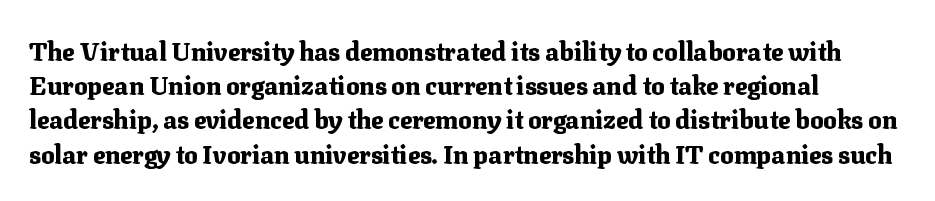
{"italic": "no", "bold": "yes", "underline": "no", "line_spacing": "normal", "line_spacing_ratio": 1.37, "letter_spacing": "normal", "letter_spacing_em": 0.0, "glyph_px": 25}
